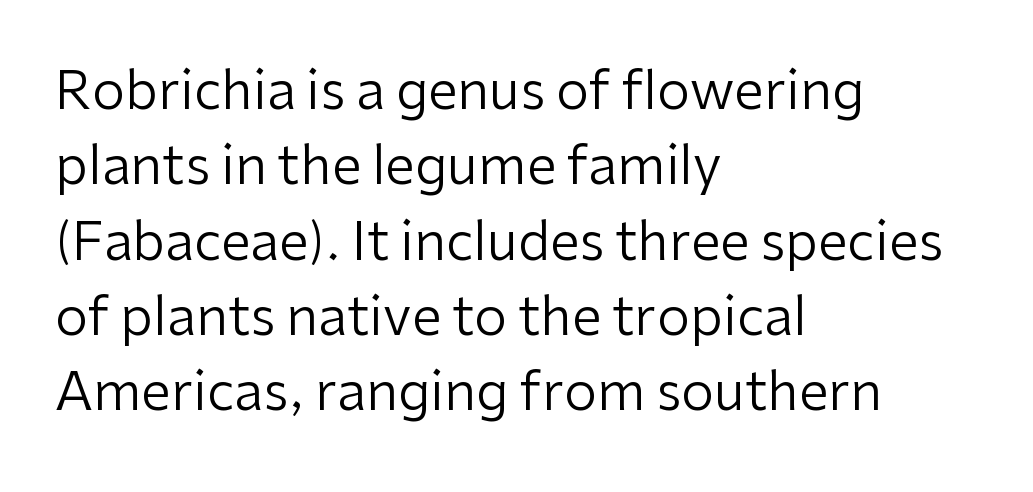
The image shows 53 px regular-weight sans-serif type, upright; set left-aligned, normal line spacing (1.42x), normal letter spacing, not underlined; low stroke contrast and a medium x-height.
